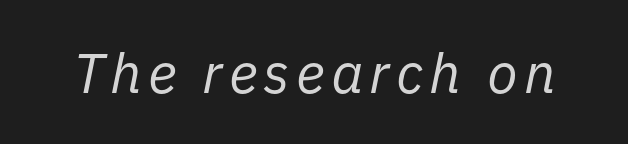
Style check: oblique. Unmarked baselines from the first word to the last. Proportional: the letters do not fall into vertical columns. The characters are drawn with everyday or finer stroke widths.
